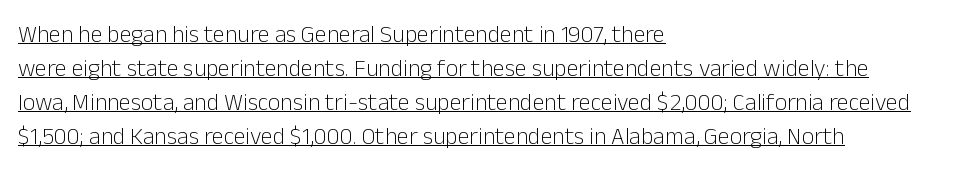
Q: Is the text bold? A: No.
Q: Is the text italic (slanted)? A: No, it is upright.
Q: Is the text underlined? A: Yes.
Q: How is the paragraph aligned? A: Left-aligned.
Q: Is the spacing between letters normal or unusually wide? A: Normal.
Q: Is the spacing between lines tight, normal or loose? A: Normal.
